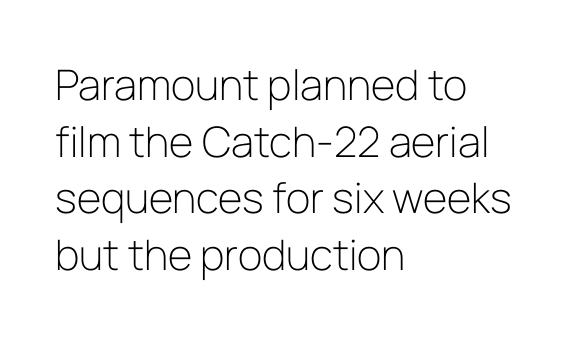
{"serif": "no", "italic": "no", "bold": "no", "weight": "light", "width": "normal", "stroke_contrast": "low", "x_height": "medium", "monospaced": "no", "underline": "no", "align": "left", "line_spacing": "normal", "line_spacing_ratio": 1.35, "letter_spacing": "normal", "letter_spacing_em": 0.0, "glyph_px": 42}
